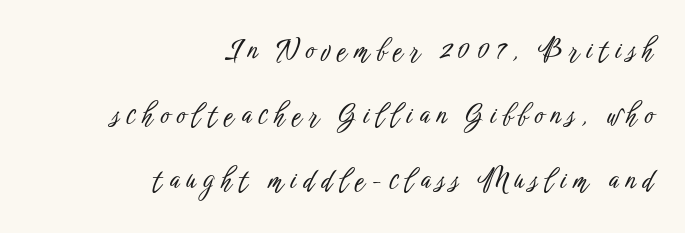
{"underline": "no", "align": "right", "line_spacing": "loose", "line_spacing_ratio": 2.41, "letter_spacing": "wide", "letter_spacing_em": 0.27, "glyph_px": 27}
